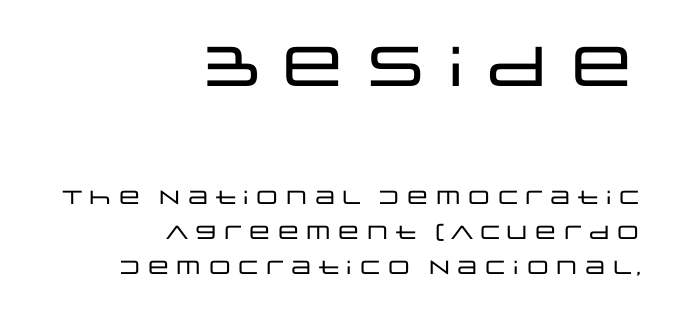
{"serif": "no", "italic": "no", "width": "wide", "stroke_contrast": "low", "x_height": "large", "monospaced": "no", "underline": "no", "align": "right", "line_spacing_ratio": 1.83, "letter_spacing": "normal", "letter_spacing_em": 0.0, "larger_block": "first", "size_ratio": 2.95, "glyph_px": 56}
